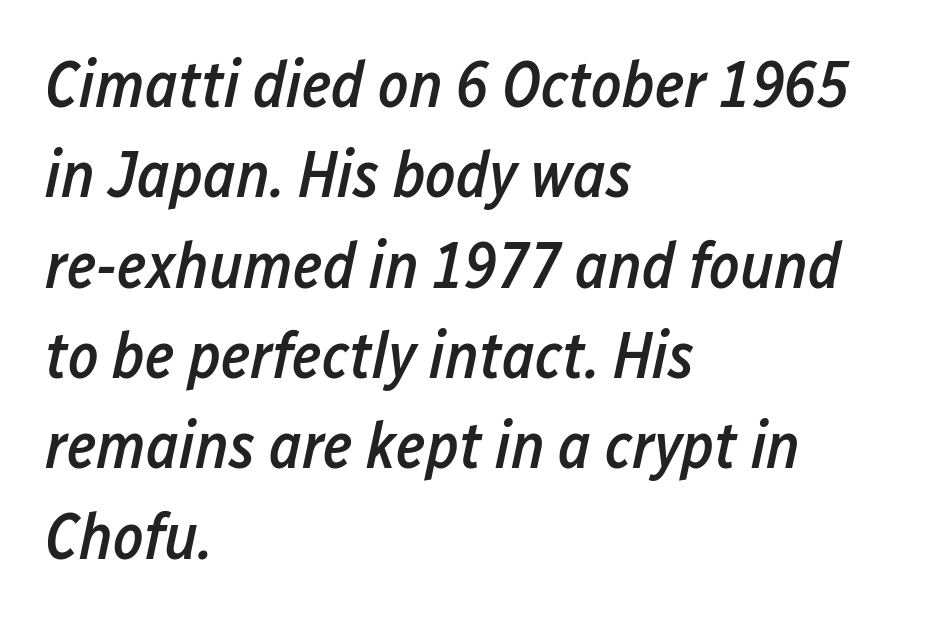
Q: Is the text bold? A: Semi-bold.
Q: Is the text italic (slanted)? A: Yes, it leans right by about 12 degrees.
Q: Is the text underlined? A: No.
Q: How is the paragraph aligned? A: Left-aligned.
Q: Is the spacing between letters normal or unusually wide? A: Normal.
Q: Is the spacing between lines tight, normal or loose? A: Normal.
Q: Width (condensed, normal, or wide)? A: Condensed.
Q: Stroke contrast? A: Low.
Q: x-height? A: Medium.
Q: Monospaced? A: No.
